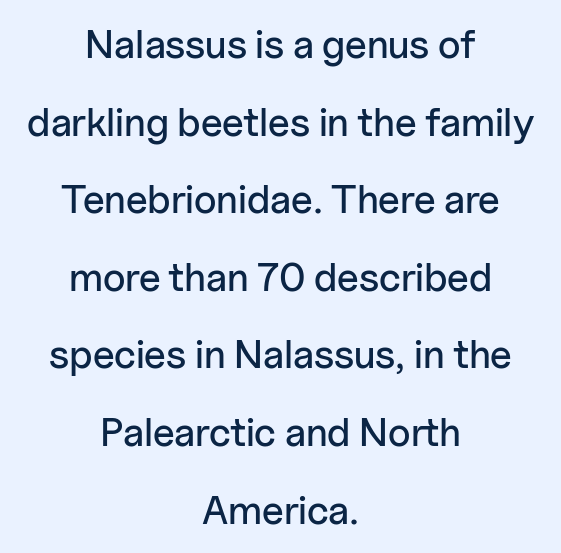
Q: Is the text italic (slanted)? A: No, it is upright.
Q: Is the typeface a serif or a sans-serif typeface? A: Sans-serif.
Q: Is the text underlined? A: No.
Q: How is the paragraph aligned? A: Centered.
Q: Is the spacing between letters normal or unusually wide? A: Normal.
Q: Is the spacing between lines tight, normal or loose? A: Loose.
Q: Width (condensed, normal, or wide)? A: Normal.
Q: Stroke contrast? A: Low.
Q: x-height? A: Medium.
Q: Monospaced? A: No.
